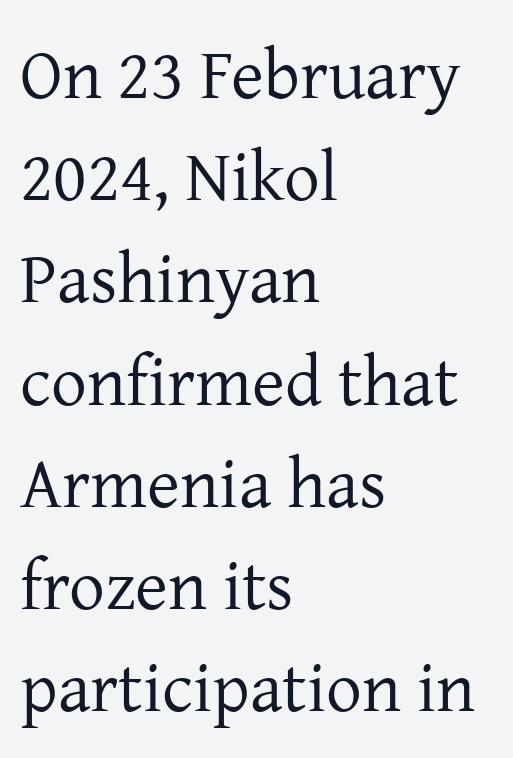
{"serif": "yes", "italic": "no", "bold": "no", "weight": "regular", "width": "normal", "stroke_contrast": "low", "x_height": "medium", "monospaced": "no", "underline": "no", "align": "left", "line_spacing": "normal", "line_spacing_ratio": 1.44, "letter_spacing": "normal", "letter_spacing_em": 0.0, "glyph_px": 71}
